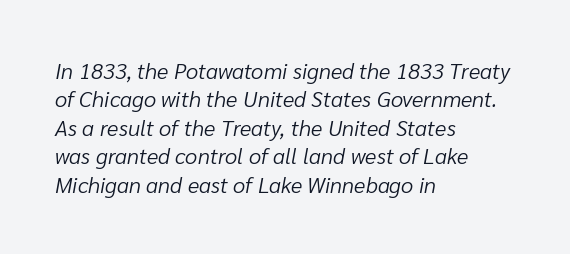
{"italic": "yes", "lean": "right", "slant_degrees": 10, "bold": "no", "underline": "no", "align": "left", "line_spacing": "normal", "line_spacing_ratio": 1.29, "letter_spacing": "normal", "letter_spacing_em": 0.0, "glyph_px": 22}
